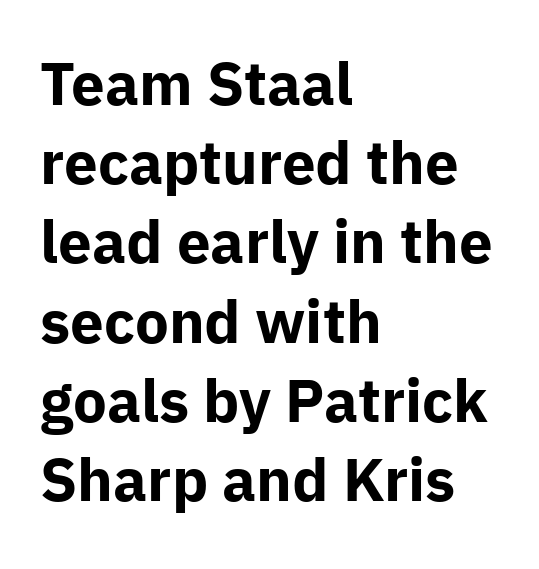
The image shows 60 px bold sans-serif type, upright; set left-aligned, normal line spacing (1.32x), normal letter spacing, not underlined; low stroke contrast and a medium x-height.
